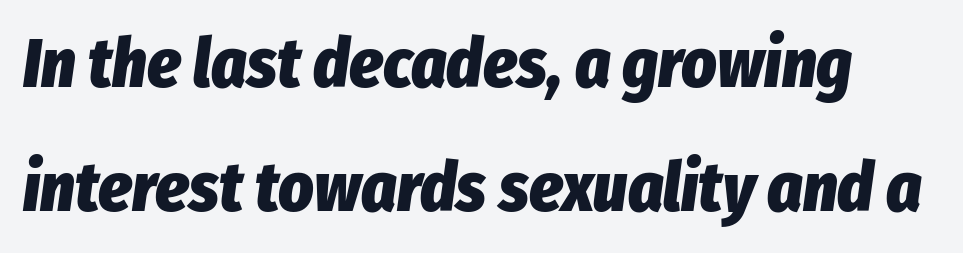
Q: Is the text bold? A: Yes.
Q: Is the text italic (slanted)? A: Yes, it leans right by about 8 degrees.
Q: Is the text underlined? A: No.
Q: Is the spacing between letters normal or unusually wide? A: Normal.
Q: Width (condensed, normal, or wide)? A: Condensed.
Q: Stroke contrast? A: Low.
Q: x-height? A: Medium.
Q: Monospaced? A: No.
